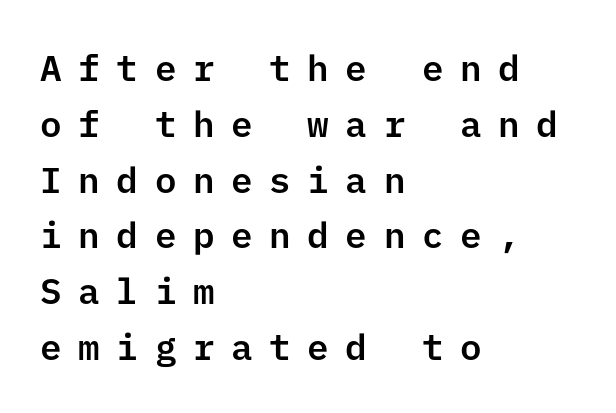
Q: Is the text italic (slanted)? A: No, it is upright.
Q: Is the typeface a serif or a sans-serif typeface? A: Sans-serif.
Q: Is the text underlined? A: No.
Q: How is the paragraph aligned? A: Left-aligned.
Q: Is the spacing between letters normal or unusually wide? A: Unusually wide.
Q: Is the spacing between lines tight, normal or loose? A: Normal.
Q: Width (condensed, normal, or wide)? A: Normal.
Q: Stroke contrast? A: Low.
Q: x-height? A: Medium.
